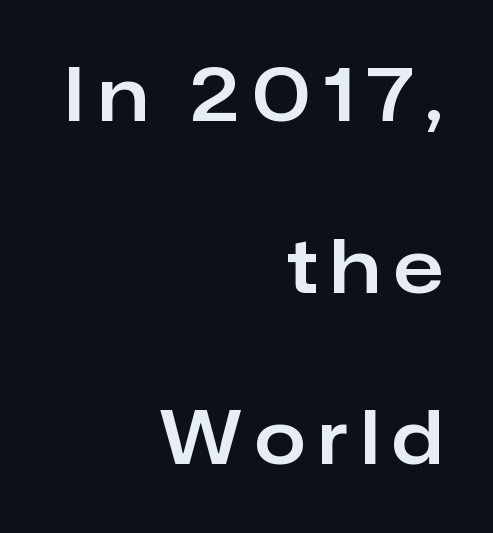
This is the regular roman posture of the typeface. Looks like regular typesetting: each glyph gets only the width it needs. Notice the wide empty band between every row — that's loose leading. The compositor pushed each line to the right boundary. Underline: absent. The characters display no serif detailing; their extremities are plain.
